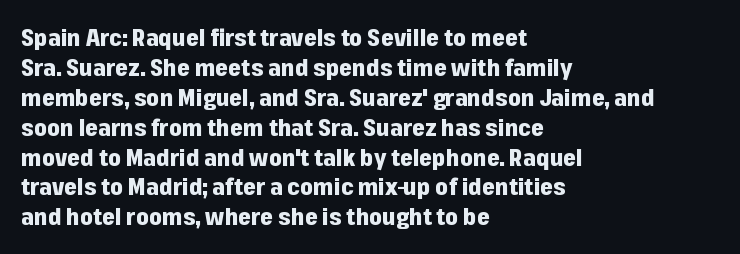
{"italic": "no", "bold": "yes", "underline": "no", "align": "left", "line_spacing": "normal", "line_spacing_ratio": 1.3, "letter_spacing": "normal", "letter_spacing_em": 0.0, "glyph_px": 23}
